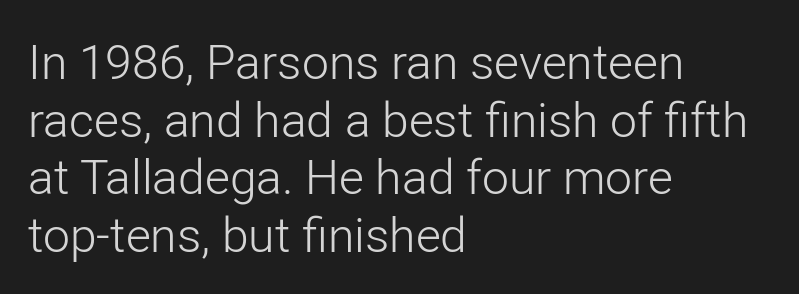
The image shows 48 px light sans-serif type, upright; set left-aligned, line spacing 1.2x, normal letter spacing, not underlined; low stroke contrast and a medium x-height.
